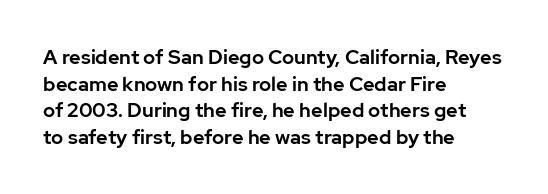
The image shows 20 px text type, upright; set left-aligned, normal line spacing (1.33x), normal letter spacing, not underlined.
